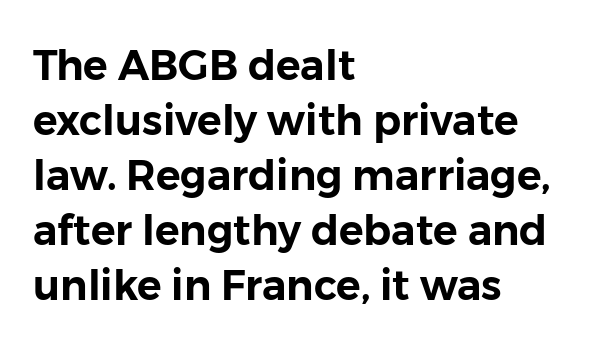
{"serif": "no", "italic": "no", "width": "normal", "stroke_contrast": "low", "x_height": "medium", "monospaced": "no", "underline": "no", "align": "left", "line_spacing": "normal", "line_spacing_ratio": 1.34, "letter_spacing": "normal", "letter_spacing_em": 0.0, "glyph_px": 41}
